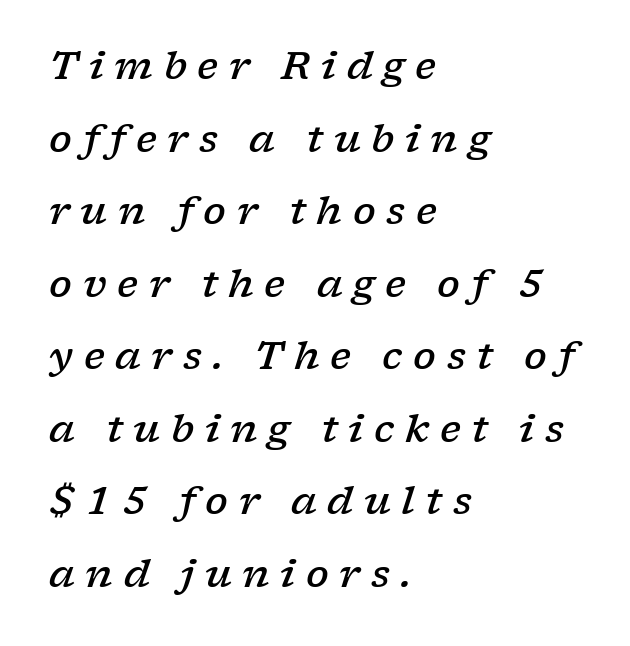
Q: Is the text bold? A: Semi-bold.
Q: Is the text italic (slanted)? A: Yes, it leans right by about 17 degrees.
Q: Is the typeface a serif or a sans-serif typeface? A: Serif.
Q: Is the text underlined? A: No.
Q: How is the paragraph aligned? A: Left-aligned.
Q: Is the spacing between letters normal or unusually wide? A: Unusually wide.
Q: Is the spacing between lines tight, normal or loose? A: Loose.
Q: Width (condensed, normal, or wide)? A: Wide.
Q: Stroke contrast? A: Low.
Q: x-height? A: Medium.
Q: Monospaced? A: No.
